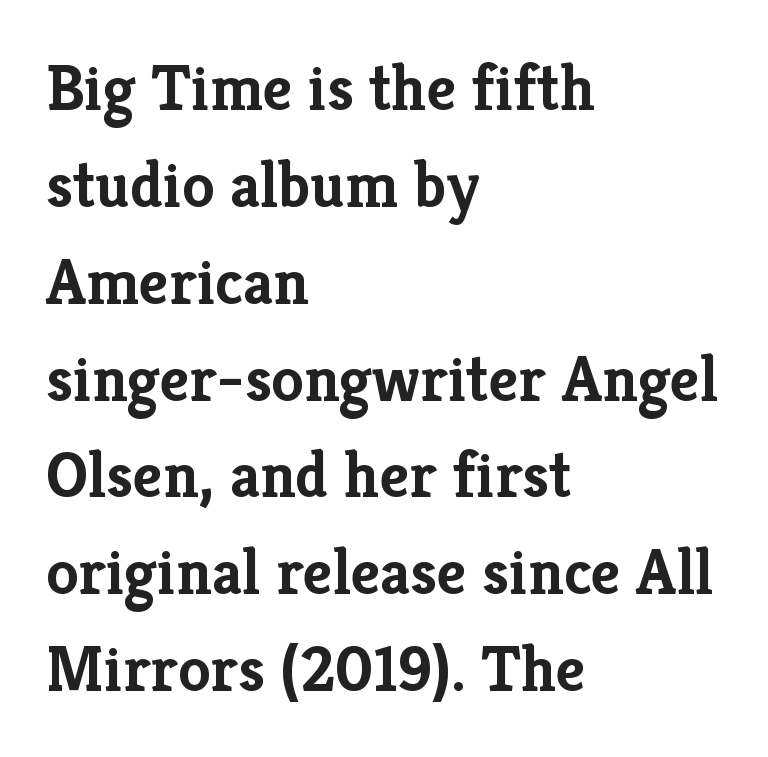
The image shows 65 px semibold serif type, upright; set left-aligned, normal line spacing (1.49x), normal letter spacing, not underlined; low stroke contrast and a medium x-height.
